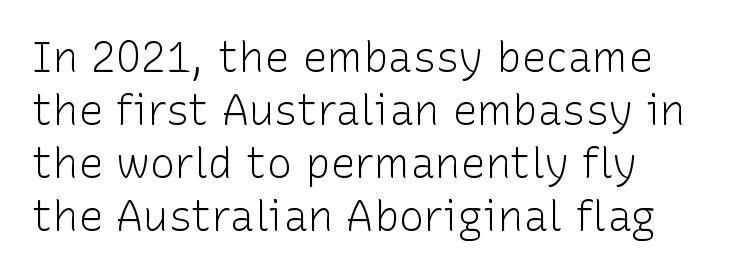
Q: Is the text bold? A: No.
Q: Is the text italic (slanted)? A: No, it is upright.
Q: Is the typeface a serif or a sans-serif typeface? A: Sans-serif.
Q: Is the text underlined? A: No.
Q: How is the paragraph aligned? A: Left-aligned.
Q: Is the spacing between letters normal or unusually wide? A: Normal.
Q: Is the spacing between lines tight, normal or loose? A: Normal.
Q: Width (condensed, normal, or wide)? A: Normal.
Q: Stroke contrast? A: Low.
Q: x-height? A: Medium.
Q: Monospaced? A: No.
